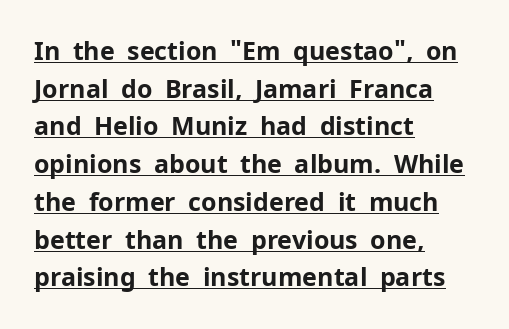
Weight: bold. One-word summary of the alignment: left. You can see a thin bar hugging the bottom of the glyphs. Unlike italic type, these characters show no tilt at all. Tracking value appears to be zero — textbook default spacing.
